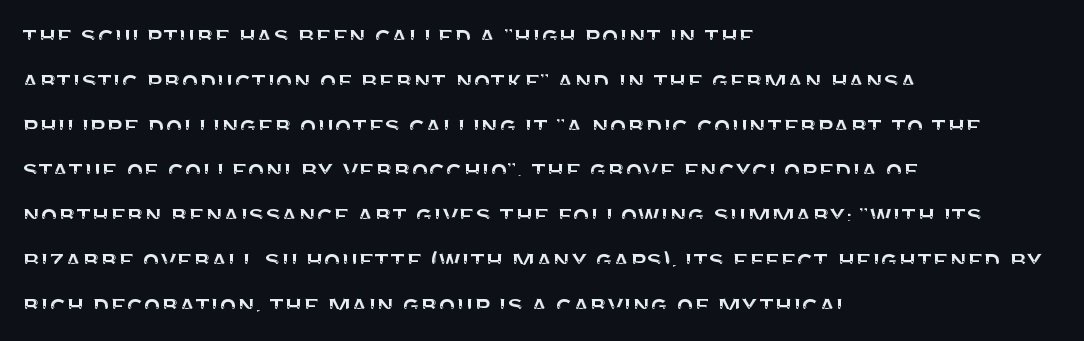
The image shows 28 px sans-serif type, upright; set left-aligned, normal line spacing (1.6x), normal letter spacing, not underlined; medium stroke contrast and a large x-height.
